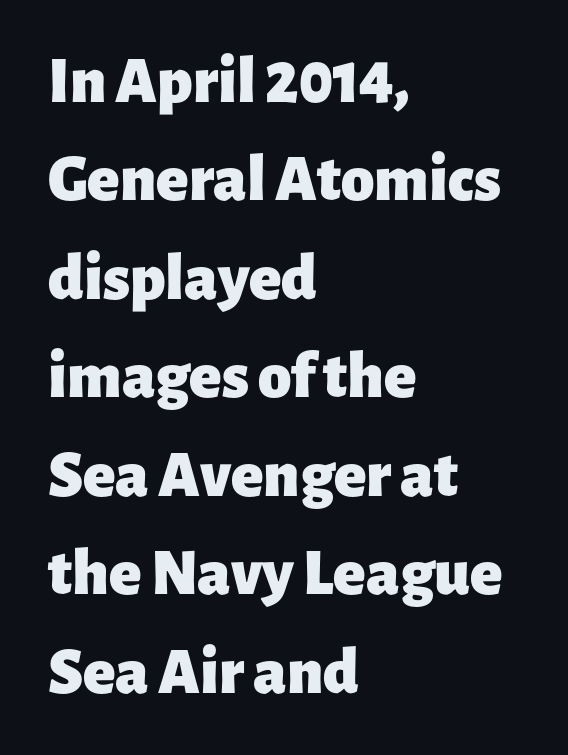
{"serif": "no", "italic": "no", "bold": "yes", "weight": "heavy", "width": "normal", "stroke_contrast": "low", "x_height": "medium", "monospaced": "no", "underline": "no", "align": "left", "line_spacing": "normal", "line_spacing_ratio": 1.47, "letter_spacing": "normal", "letter_spacing_em": 0.0, "glyph_px": 67}
